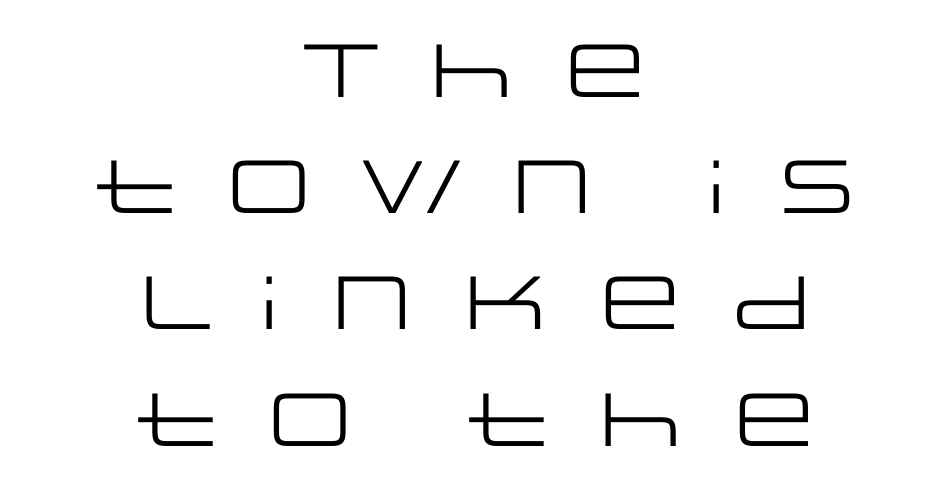
The image shows 75 px regular-weight, wide sans-serif type, upright; set centered, normal line spacing (1.55x), unusually wide letter spacing (+0.26 em), not underlined; low stroke contrast and a large x-height.
